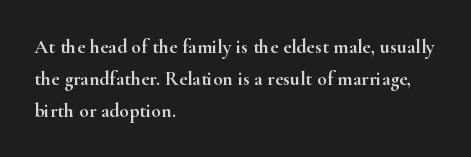
The letterforms sit shoulder to shoulder at normal distance. Ordinary non-slanted type is in use. All the whitespace from short lines collects on the right. The space between consecutive lines is moderate. The area under the type is left untouched.
